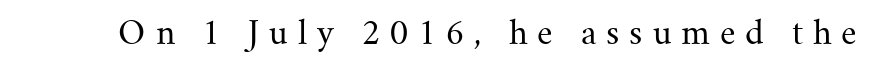
Q: Is the text bold? A: No.
Q: Is the text italic (slanted)? A: No, it is upright.
Q: Is the typeface a serif or a sans-serif typeface? A: Serif.
Q: Is the text underlined? A: No.
Q: Is the spacing between letters normal or unusually wide? A: Unusually wide.
Q: Width (condensed, normal, or wide)? A: Normal.
Q: Stroke contrast? A: Medium.
Q: x-height? A: Small.
Q: Monospaced? A: No.
